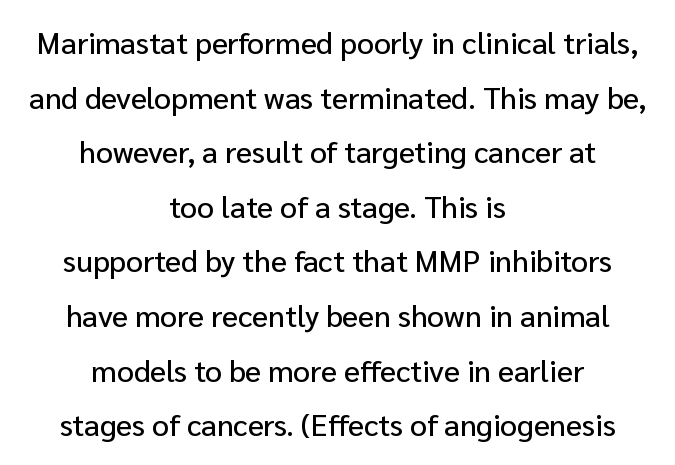
Q: Is the text italic (slanted)? A: No, it is upright.
Q: Is the typeface a serif or a sans-serif typeface? A: Sans-serif.
Q: Is the text underlined? A: No.
Q: How is the paragraph aligned? A: Centered.
Q: Is the spacing between letters normal or unusually wide? A: Normal.
Q: Width (condensed, normal, or wide)? A: Normal.
Q: Stroke contrast? A: Low.
Q: x-height? A: Medium.
Q: Monospaced? A: No.
